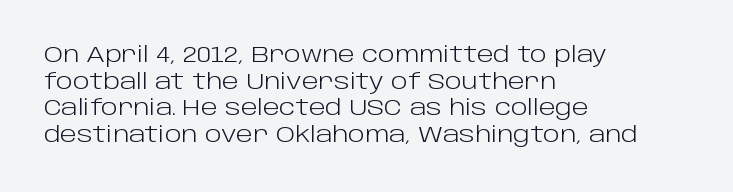
{"italic": "no", "bold": "no", "underline": "no", "align": "left", "line_spacing_ratio": 1.21, "letter_spacing": "normal", "letter_spacing_em": 0.0, "glyph_px": 22}
